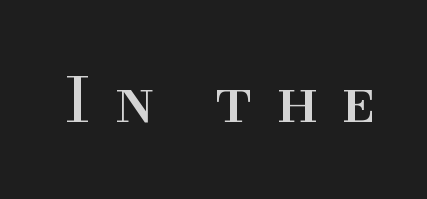
{"serif": "yes", "italic": "no", "width": "normal", "stroke_contrast": "high", "x_height": "small", "monospaced": "no", "underline": "no", "letter_spacing": "wide", "letter_spacing_em": 0.37, "glyph_px": 62}
